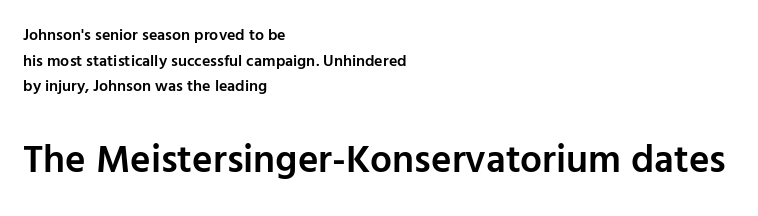
The image shows 39 px semibold sans-serif type, upright; set left-aligned, normal line spacing (1.6x), normal letter spacing, not underlined; the second (bottom) block is 2.44x larger; low stroke contrast and a medium x-height.
